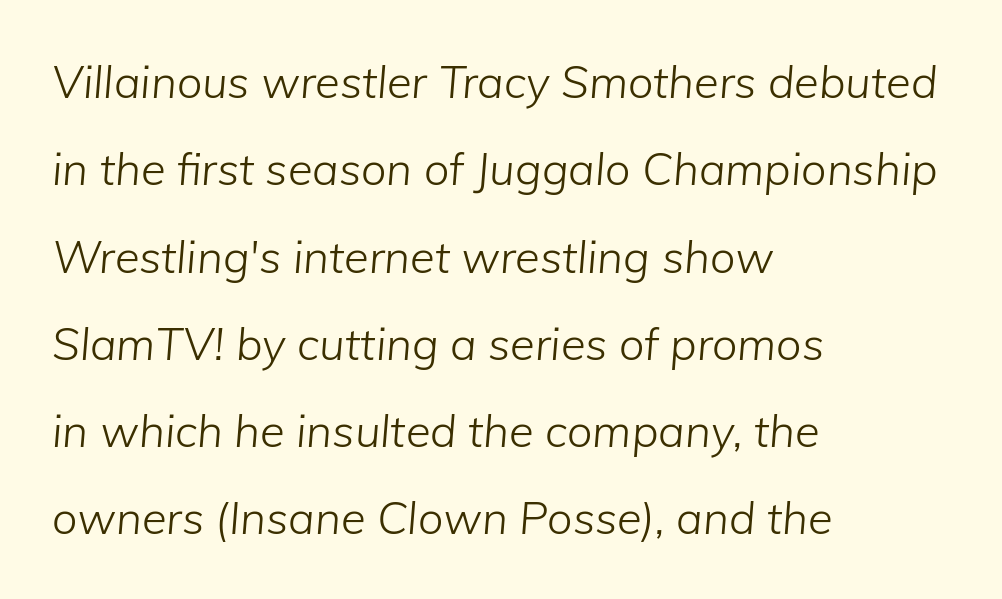
The image shows 45 px light type, italic (leaning right); set left-aligned, loose line spacing (1.94x), normal letter spacing, not underlined; low stroke contrast and a medium x-height.
